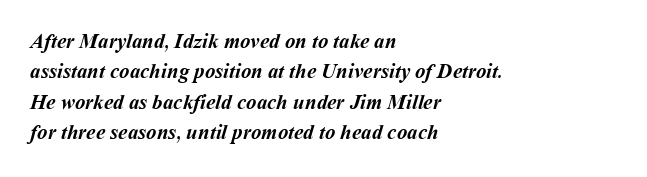
The image shows 21 px bold type; set left-aligned, normal line spacing (1.45x), normal letter spacing, not underlined.
